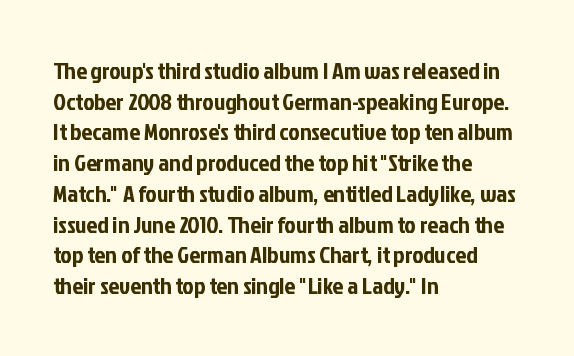
Q: Is the text italic (slanted)? A: No, it is upright.
Q: Is the text underlined? A: No.
Q: How is the paragraph aligned? A: Left-aligned.
Q: Is the spacing between letters normal or unusually wide? A: Normal.
Q: Is the spacing between lines tight, normal or loose? A: Normal.
